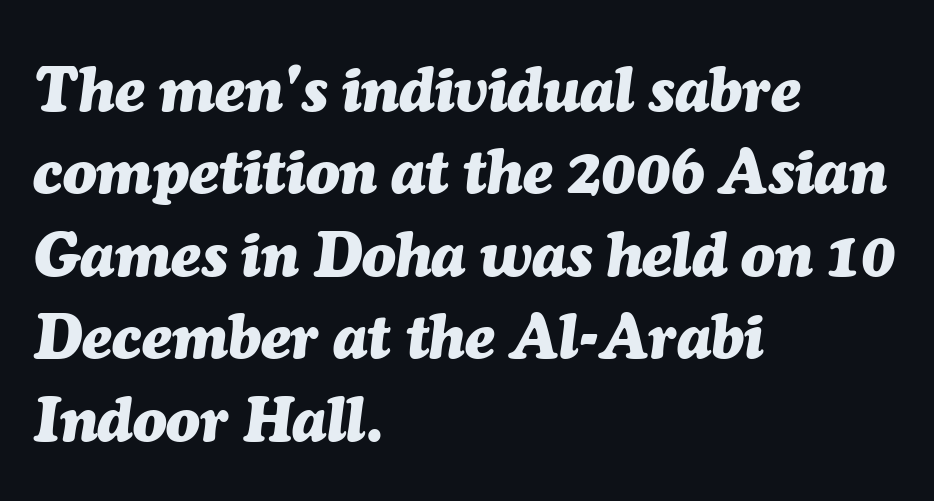
The image shows 62 px heavy type, italic (leaning right); set left-aligned, normal line spacing (1.33x), normal letter spacing, not underlined; medium stroke contrast and a medium x-height.
